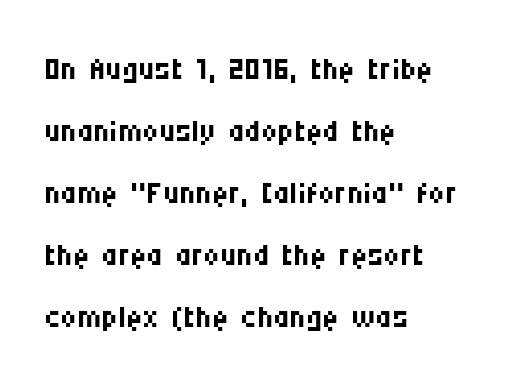
{"serif": "no", "italic": "no", "bold": "no", "weight": "regular", "width": "condensed", "stroke_contrast": "medium", "x_height": "large", "monospaced": "no", "underline": "no", "align": "left", "line_spacing": "normal", "line_spacing_ratio": 1.38, "letter_spacing": "normal", "letter_spacing_em": 0.0, "glyph_px": 45}
